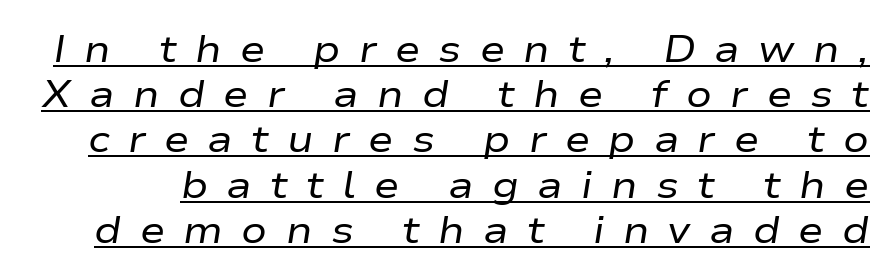
This sample uses an oblique cut, with every glyph tilted off the vertical. The specimen includes a rule beneath the text block's lines. Is this a fixed-width face? No — the glyphs have proportional, varying widths. This is not heavy type; no bold has been used. The gaps between neighbouring characters are conspicuously large.
